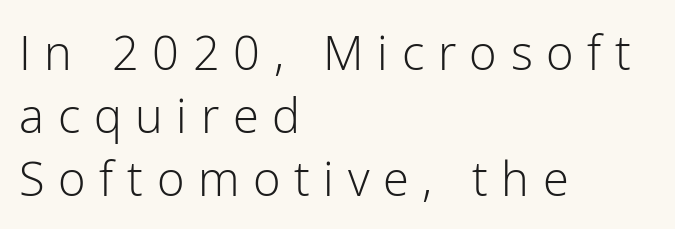
Grotesque or geometric, the face here clearly has no serifs. A typesetter would call this heavily tracked-out type. The vertical gap from one line to the next is medium. Is this a fixed-width face? No — the glyphs have proportional, varying widths.
